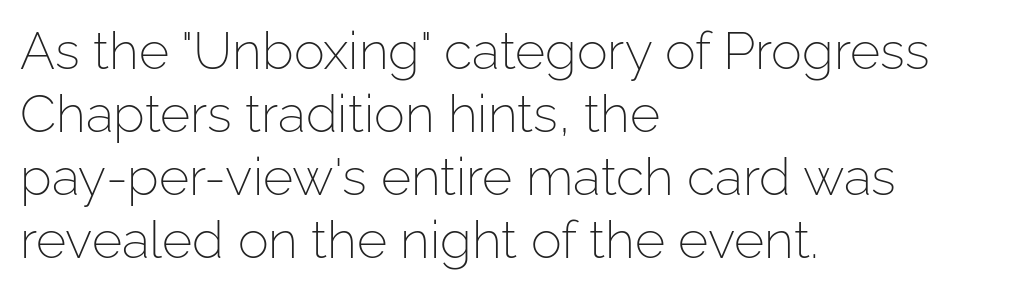
The image shows 52 px light sans-serif type, upright; set left-aligned, line spacing 1.21x, normal letter spacing, not underlined; low stroke contrast and a medium x-height.
